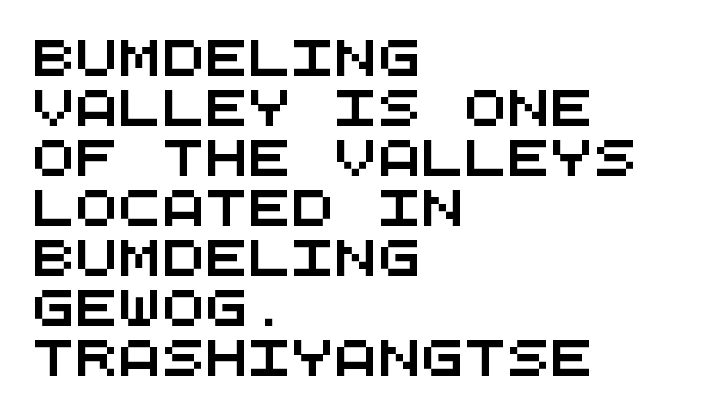
{"serif": "no", "width": "wide", "stroke_contrast": "medium", "x_height": "large", "monospaced": "yes", "underline": "no", "align": "left", "line_spacing": "normal", "line_spacing_ratio": 1.39, "letter_spacing": "normal", "letter_spacing_em": 0.0, "glyph_px": 36}
